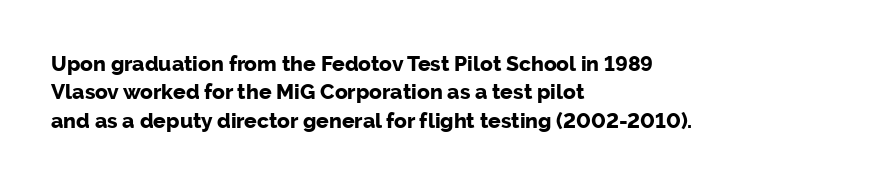
The lines in this sample share a left origin and differ only in where they stop. The block of text has a typical density, with ordinary space between rows. Posture: upright roman. The characters look thick and weighty, a clear bold. Letters rest on an invisible, unmarked baseline. There is no visible air inserted between adjacent glyphs.
